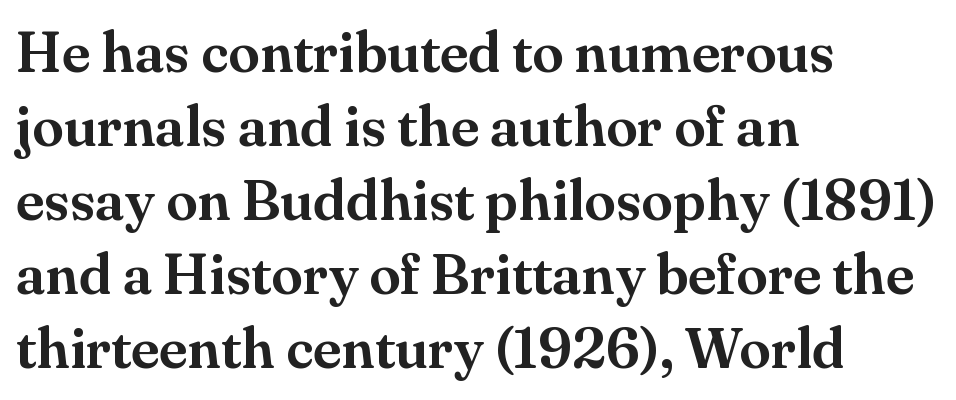
{"serif": "yes", "italic": "no", "width": "normal", "stroke_contrast": "medium", "x_height": "small", "monospaced": "no", "underline": "no", "align": "left", "line_spacing": "normal", "line_spacing_ratio": 1.3, "letter_spacing": "normal", "letter_spacing_em": 0.0, "glyph_px": 57}
